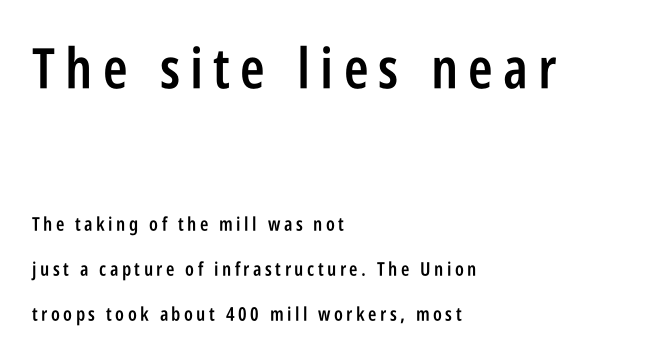
Q: Is the text bold? A: Semi-bold.
Q: Is the text italic (slanted)? A: No, it is upright.
Q: Is the typeface a serif or a sans-serif typeface? A: Sans-serif.
Q: Is the text underlined? A: No.
Q: How is the paragraph aligned? A: Left-aligned.
Q: Is the spacing between lines tight, normal or loose? A: Loose.
Q: Which block of text is set in a larger size, the first (top) or the second (bottom)? A: The first (top) one.
Q: Width (condensed, normal, or wide)? A: Condensed.
Q: Stroke contrast? A: Low.
Q: x-height? A: Large.
Q: Monospaced? A: No.
